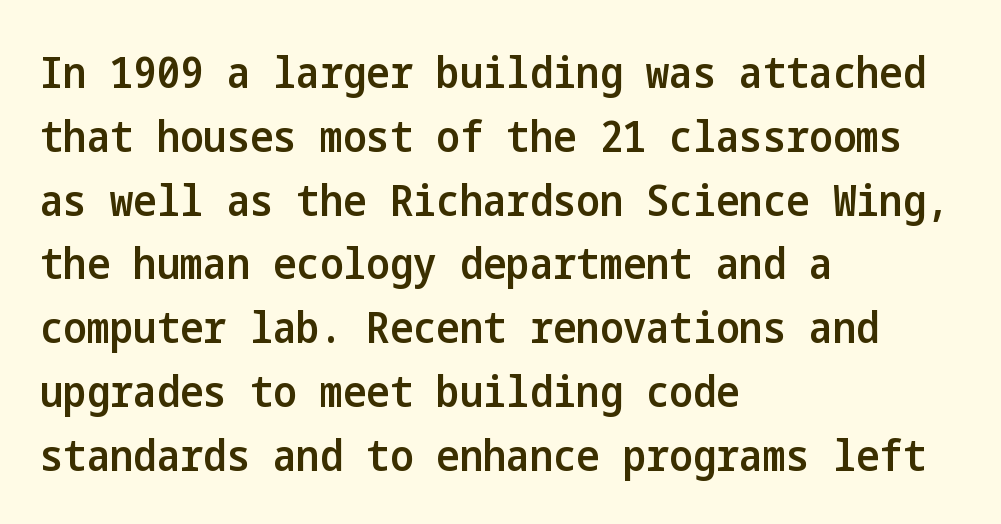
Honestly, the letter spacing is just normal — you wouldn't notice it. Descenders hang freely into open space. Is this a sans? Yes — the strokes have no serifs. What weight is shown? A semibold, between regular and bold.
